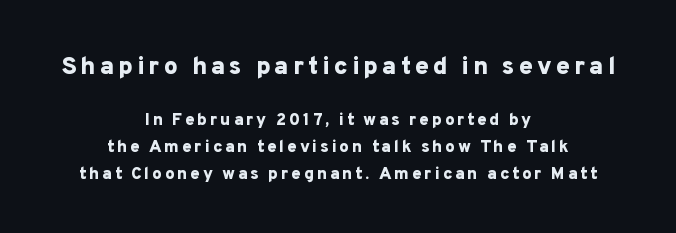
Q: Is the text bold? A: Yes.
Q: Is the text italic (slanted)? A: No, it is upright.
Q: Is the text underlined? A: No.
Q: How is the paragraph aligned? A: Centered.
Q: Is the spacing between lines tight, normal or loose? A: Normal.
Q: Which block of text is set in a larger size, the first (top) or the second (bottom)? A: The first (top) one.
